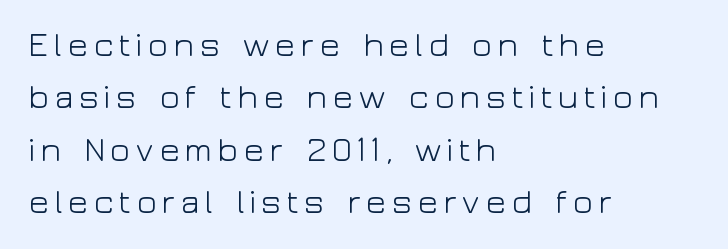
Q: Is the text bold? A: No.
Q: Is the text italic (slanted)? A: No, it is upright.
Q: Is the typeface a serif or a sans-serif typeface? A: Sans-serif.
Q: Is the text underlined? A: No.
Q: How is the paragraph aligned? A: Left-aligned.
Q: Is the spacing between lines tight, normal or loose? A: Normal.
Q: Width (condensed, normal, or wide)? A: Wide.
Q: Stroke contrast? A: Low.
Q: x-height? A: Medium.
Q: Monospaced? A: No.
